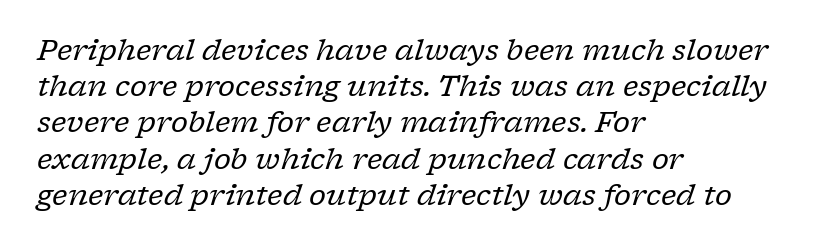
Characters are canted at an angle relative to the baseline's perpendicular. Compared with a typical body face, this is equally light or lighter still. Looks like regular typesetting: each glyph gets only the width it needs. Serifs: yes, visible at the terminals of the letterforms.
